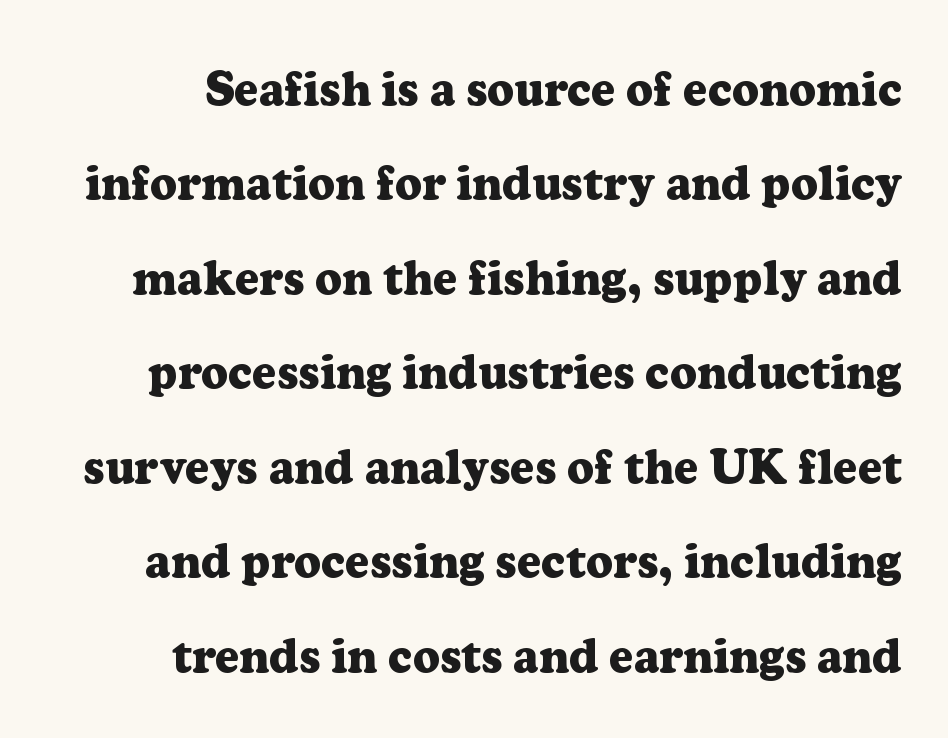
{"serif": "yes", "italic": "no", "bold": "yes", "weight": "heavy", "width": "normal", "stroke_contrast": "low", "x_height": "medium", "monospaced": "no", "underline": "no", "line_spacing": "loose", "line_spacing_ratio": 2.01, "letter_spacing": "normal", "letter_spacing_em": 0.0, "glyph_px": 47}
